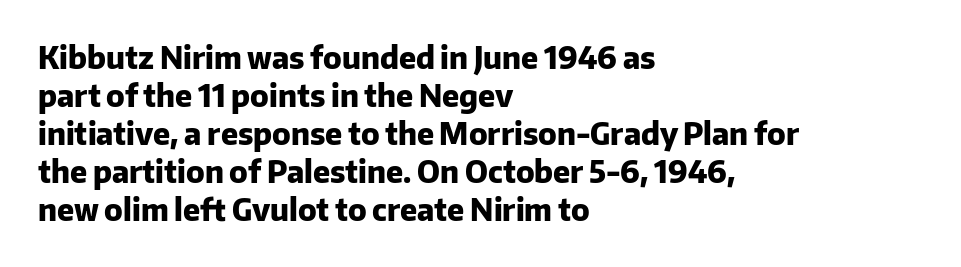
{"serif": "no", "italic": "no", "bold": "yes", "weight": "heavy", "width": "normal", "stroke_contrast": "low", "x_height": "medium", "monospaced": "no", "underline": "no", "align": "left", "line_spacing": "normal", "line_spacing_ratio": 1.27, "letter_spacing": "normal", "letter_spacing_em": 0.0, "glyph_px": 30}
